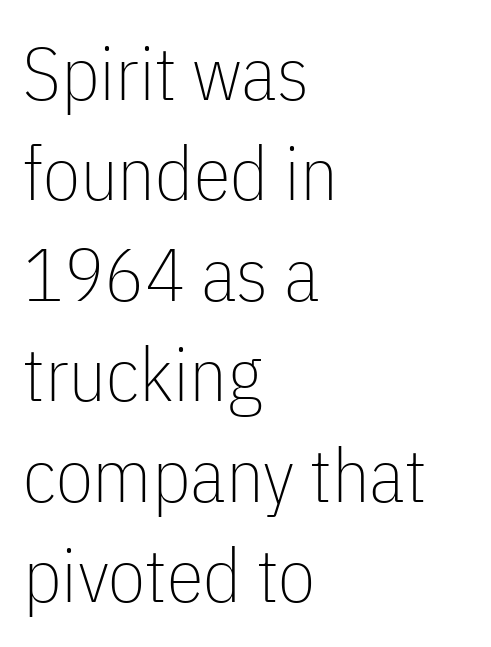
Q: Is the text bold? A: No.
Q: Is the text italic (slanted)? A: No, it is upright.
Q: Is the typeface a serif or a sans-serif typeface? A: Sans-serif.
Q: Is the text underlined? A: No.
Q: How is the paragraph aligned? A: Left-aligned.
Q: Is the spacing between letters normal or unusually wide? A: Normal.
Q: Is the spacing between lines tight, normal or loose? A: Normal.
Q: Width (condensed, normal, or wide)? A: Condensed.
Q: Stroke contrast? A: Low.
Q: x-height? A: Medium.
Q: Monospaced? A: No.
